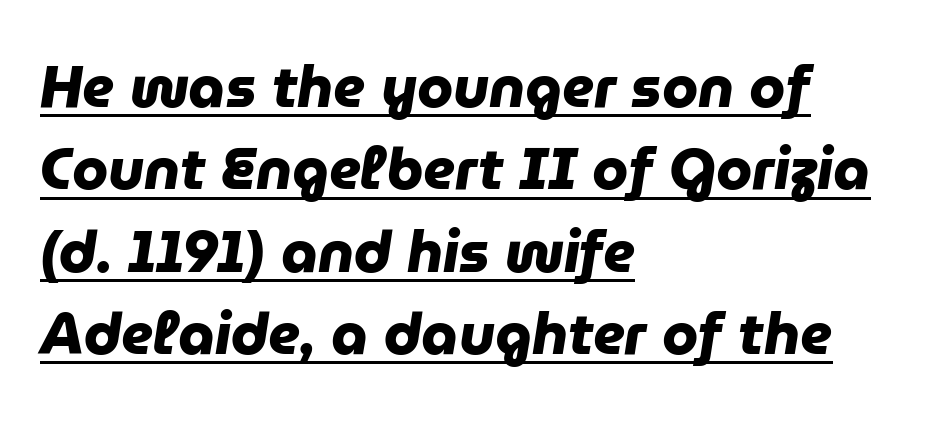
The image shows 58 px heavy sans-serif type; set left-aligned, normal line spacing (1.42x), normal letter spacing, underlined; low stroke contrast and a medium x-height.
